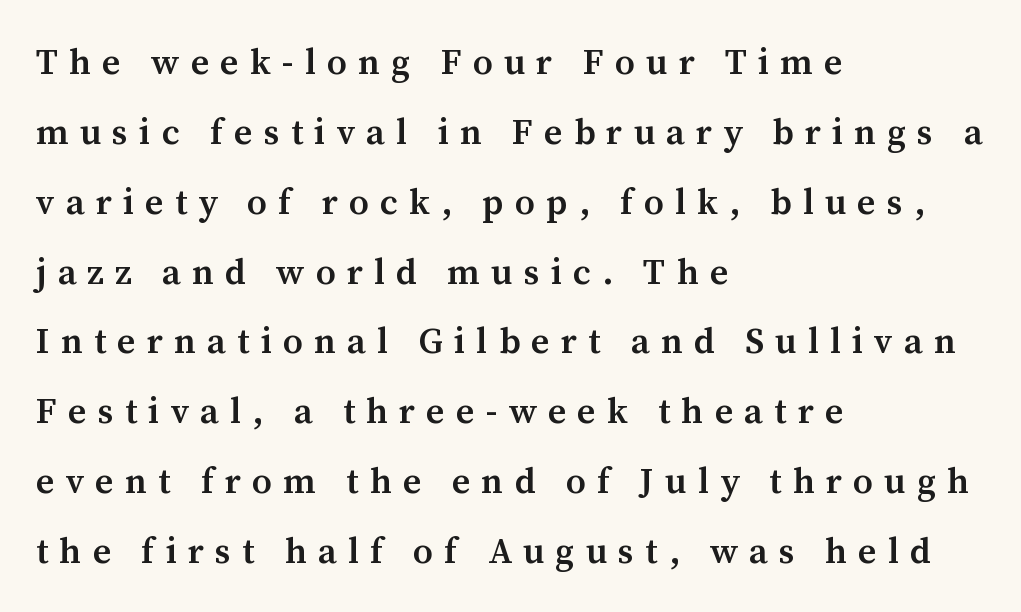
Q: Is the text bold? A: Semi-bold.
Q: Is the text italic (slanted)? A: No, it is upright.
Q: Is the typeface a serif or a sans-serif typeface? A: Serif.
Q: Is the text underlined? A: No.
Q: How is the paragraph aligned? A: Left-aligned.
Q: Is the spacing between letters normal or unusually wide? A: Unusually wide.
Q: Is the spacing between lines tight, normal or loose? A: Loose.
Q: Width (condensed, normal, or wide)? A: Normal.
Q: Stroke contrast? A: Medium.
Q: x-height? A: Medium.
Q: Monospaced? A: No.
